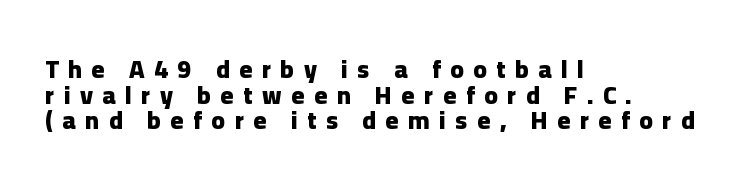
{"italic": "no", "bold": "yes", "underline": "no", "align": "left", "line_spacing": "tight", "line_spacing_ratio": 1.03, "letter_spacing": "wide", "letter_spacing_em": 0.38, "glyph_px": 25}
